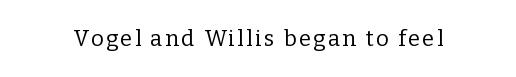
{"italic": "no", "bold": "no", "underline": "no", "glyph_px": 22}
